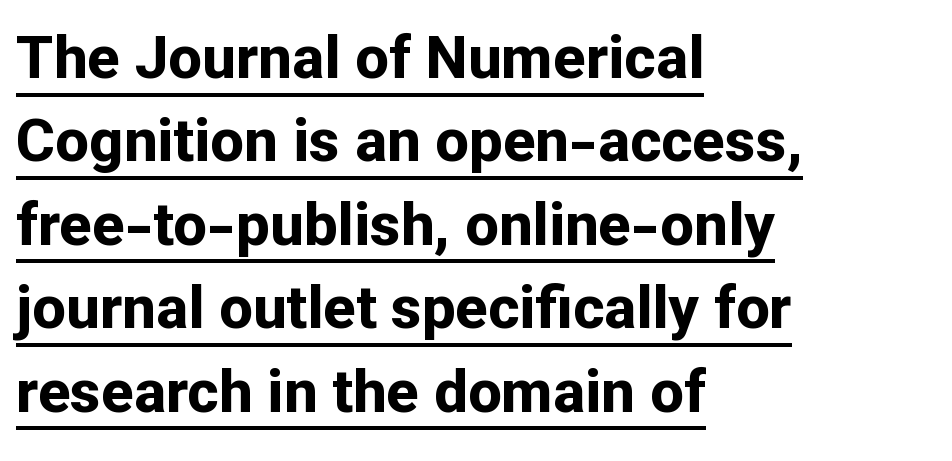
This sample uses a sans-serif face. Note the varied advance widths — an 'i' is clearly narrower than an 'm'. Posture: vertical. The rendering uses a moderate line-height, typical for paragraphs. Compared with a centered layout, this one pins lines to the left instead. This rendering leaves character spacing at its baseline value.
